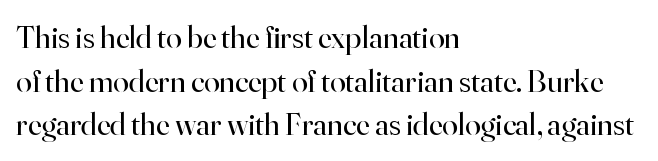
The image shows 32 px regular-weight serif type, upright; set left-aligned, normal line spacing (1.36x), normal letter spacing, not underlined; high stroke contrast and a small x-height.
